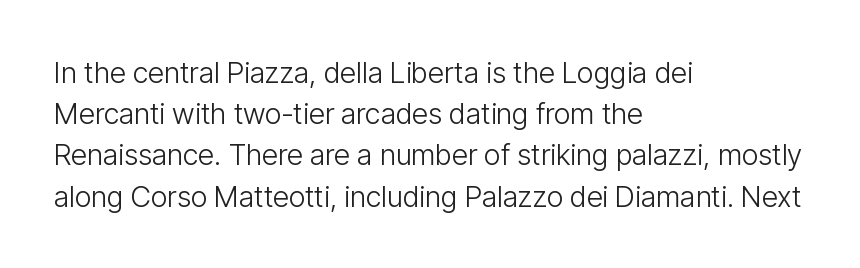
Q: Is the text bold? A: No.
Q: Is the text italic (slanted)? A: No, it is upright.
Q: Is the typeface a serif or a sans-serif typeface? A: Sans-serif.
Q: Is the text underlined? A: No.
Q: How is the paragraph aligned? A: Left-aligned.
Q: Is the spacing between letters normal or unusually wide? A: Normal.
Q: Is the spacing between lines tight, normal or loose? A: Normal.
Q: Width (condensed, normal, or wide)? A: Condensed.
Q: Stroke contrast? A: Low.
Q: x-height? A: Medium.
Q: Monospaced? A: No.
